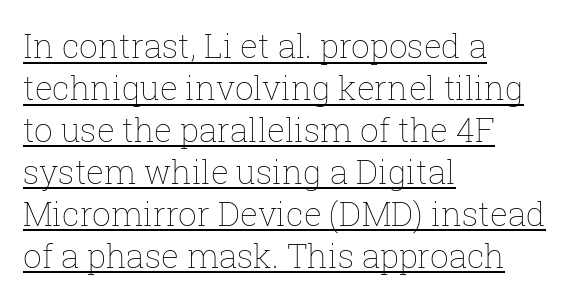
Caption: multi-line text, flush left, ragged right. The tracking reads as untouched default to a designer's eye. Interline gaps are of average width in this sample. Weight: not bold — regular or lighter.
